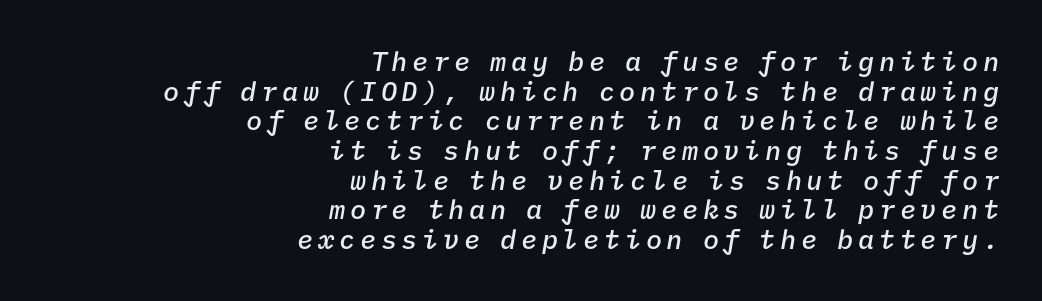
This sample is right-justified, so line beginnings fall wherever the words allow. If you measured baseline to baseline, you'd find a short distance. There's an unmistakable incline to the writing here. Bare-footed words on every line. Summary of weight: moderately heavy, a semibold.
